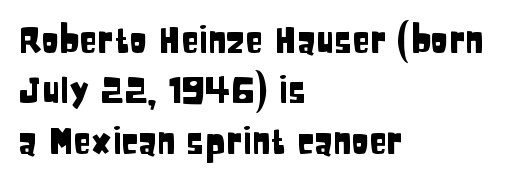
{"serif": "no", "italic": "no", "width": "condensed", "stroke_contrast": "low", "x_height": "large", "monospaced": "no", "underline": "no", "align": "left", "line_spacing": "normal", "line_spacing_ratio": 1.4, "letter_spacing": "normal", "letter_spacing_em": 0.0, "glyph_px": 36}
